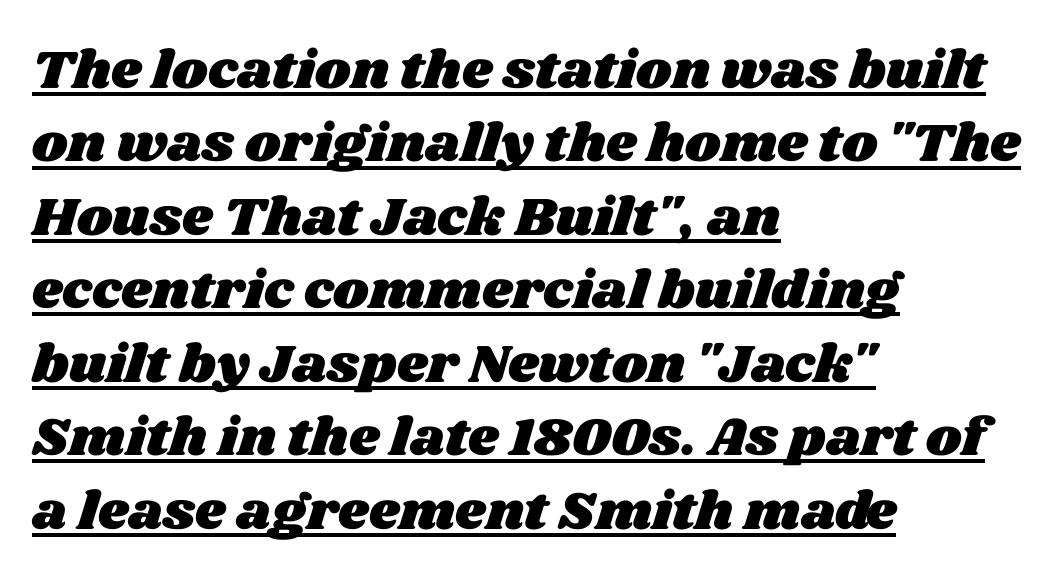
A classic flush-left, rag-right setting is used for this passage. Reading down the column, the eye jumps a familiar distance to each next line. Looks like regular typesetting: each glyph gets only the width it needs. The letters sit at their default tracking, neither squeezed nor spread.
